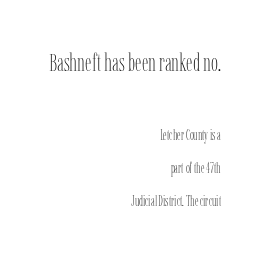
{"italic": "no", "bold": "no", "underline": "no", "align": "right", "line_spacing": "loose", "line_spacing_ratio": 2.35, "letter_spacing": "normal", "letter_spacing_em": 0.0, "larger_block": "first", "size_ratio": 1.79, "glyph_px": 25}
